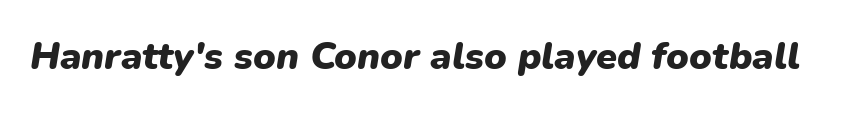
{"italic": "yes", "lean": "right", "slant_degrees": 9, "bold": "yes", "weight": "heavy", "width": "normal", "stroke_contrast": "low", "x_height": "medium", "monospaced": "no", "underline": "no", "letter_spacing": "normal", "letter_spacing_em": 0.0, "glyph_px": 38}
